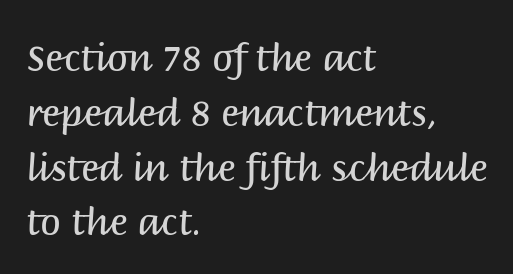
Q: Is the text bold? A: No.
Q: Is the text italic (slanted)? A: Yes.
Q: Is the typeface a serif or a sans-serif typeface? A: Sans-serif.
Q: Is the text underlined? A: No.
Q: How is the paragraph aligned? A: Left-aligned.
Q: Is the spacing between letters normal or unusually wide? A: Normal.
Q: Is the spacing between lines tight, normal or loose? A: Normal.
Q: Width (condensed, normal, or wide)? A: Normal.
Q: Stroke contrast? A: Medium.
Q: x-height? A: Large.
Q: Monospaced? A: No.
